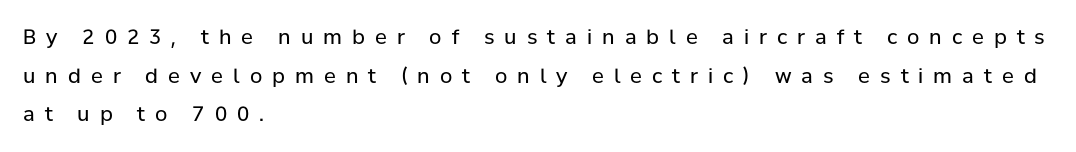
Q: Is the text bold? A: No.
Q: Is the text italic (slanted)? A: No, it is upright.
Q: Is the text underlined? A: No.
Q: How is the paragraph aligned? A: Left-aligned.
Q: Is the spacing between letters normal or unusually wide? A: Unusually wide.
Q: Is the spacing between lines tight, normal or loose? A: Loose.
